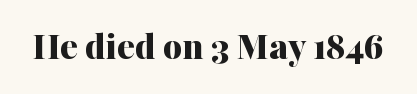
The glyphs in this specimen are seriffed. This sample has the flowing, uneven cadence of proportional lettering. Each glyph is drawn with heavy, bold strokes. Vertical strokes here are truly vertical. A typesetter would call this zero additional tracking. A clean baseline with only descenders dipping below it.
